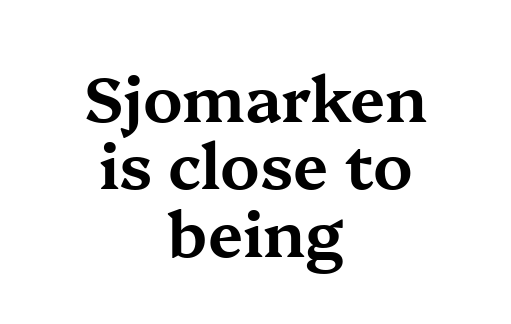
Q: Is the text italic (slanted)? A: No, it is upright.
Q: Is the typeface a serif or a sans-serif typeface? A: Serif.
Q: Is the text underlined? A: No.
Q: How is the paragraph aligned? A: Centered.
Q: Is the spacing between letters normal or unusually wide? A: Normal.
Q: Is the spacing between lines tight, normal or loose? A: Tight.
Q: Width (condensed, normal, or wide)? A: Wide.
Q: Stroke contrast? A: Medium.
Q: x-height? A: Medium.
Q: Monospaced? A: No.
